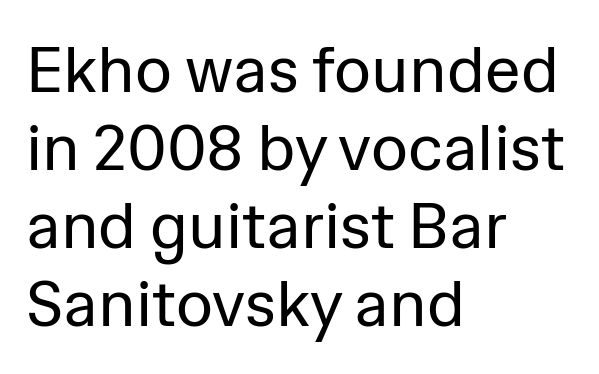
Q: Is the text bold? A: No.
Q: Is the text italic (slanted)? A: No, it is upright.
Q: Is the typeface a serif or a sans-serif typeface? A: Sans-serif.
Q: Is the text underlined? A: No.
Q: How is the paragraph aligned? A: Left-aligned.
Q: Is the spacing between letters normal or unusually wide? A: Normal.
Q: Width (condensed, normal, or wide)? A: Normal.
Q: Stroke contrast? A: Low.
Q: x-height? A: Medium.
Q: Monospaced? A: No.
